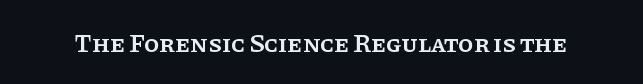
The letters stand upright; this is a roman face. Words appear dense and cohesive because spacing is normal. What weight is shown? A semibold, between regular and bold. The passage shown is not underscored anywhere.
